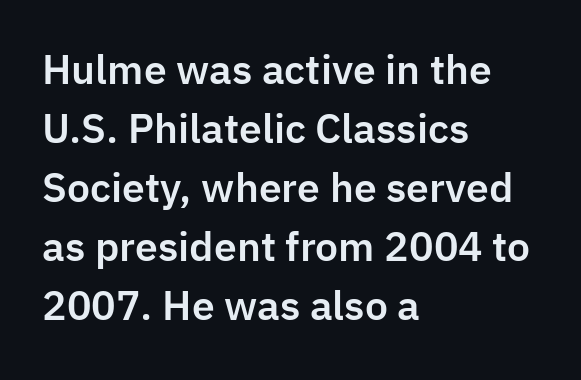
Q: Is the text italic (slanted)? A: No, it is upright.
Q: Is the typeface a serif or a sans-serif typeface? A: Sans-serif.
Q: Is the text underlined? A: No.
Q: How is the paragraph aligned? A: Left-aligned.
Q: Is the spacing between letters normal or unusually wide? A: Normal.
Q: Is the spacing between lines tight, normal or loose? A: Normal.
Q: Width (condensed, normal, or wide)? A: Normal.
Q: Stroke contrast? A: Low.
Q: x-height? A: Medium.
Q: Monospaced? A: No.
